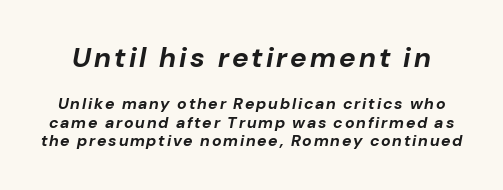
Q: Is the text bold? A: Yes.
Q: Is the text italic (slanted)? A: Yes, it leans right by about 10 degrees.
Q: Is the text underlined? A: No.
Q: Is the spacing between lines tight, normal or loose? A: Tight.
Q: Which block of text is set in a larger size, the first (top) or the second (bottom)? A: The first (top) one.
Q: Width (condensed, normal, or wide)? A: Normal.
Q: Stroke contrast? A: Low.
Q: x-height? A: Medium.
Q: Monospaced? A: No.
